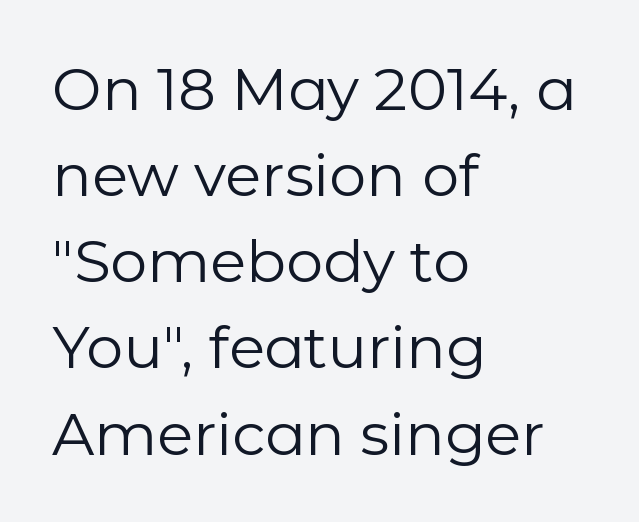
Q: Is the text bold? A: No.
Q: Is the text italic (slanted)? A: No, it is upright.
Q: Is the typeface a serif or a sans-serif typeface? A: Sans-serif.
Q: Is the text underlined? A: No.
Q: How is the paragraph aligned? A: Left-aligned.
Q: Is the spacing between letters normal or unusually wide? A: Normal.
Q: Is the spacing between lines tight, normal or loose? A: Normal.
Q: Width (condensed, normal, or wide)? A: Normal.
Q: Stroke contrast? A: Low.
Q: x-height? A: Medium.
Q: Monospaced? A: No.
